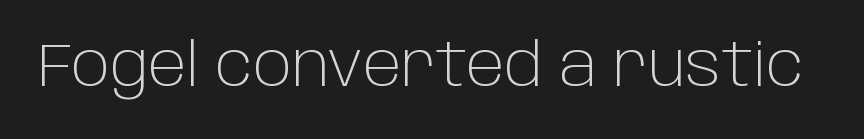
Inter-character spacing is left at the font's built-in metrics. The string is rendered with underlining switched off. If you drew a line through each stem, it would be perfectly vertical. The weight would be labelled regular, book, light, or lighter still. The passage shown is typed in a proportional face where columns would drift. Note: no serifs on the glyphs.
